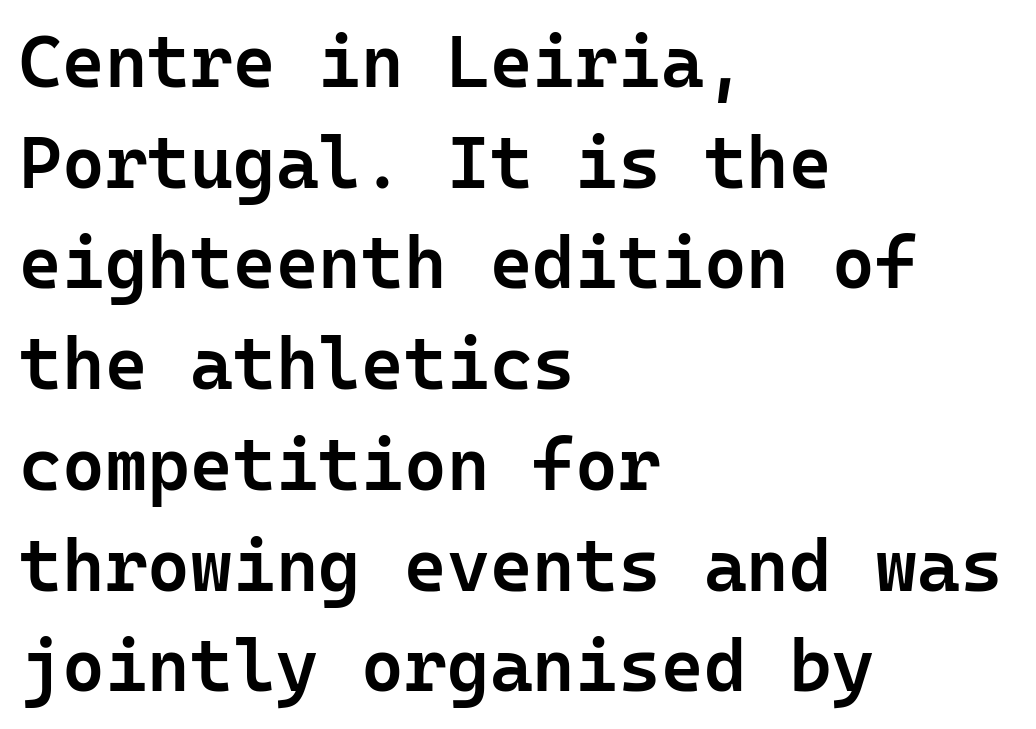
The image shows 73 px semibold sans-serif type, upright, monospaced; set left-aligned, normal line spacing (1.38x), normal letter spacing, not underlined; low stroke contrast and a medium x-height.
